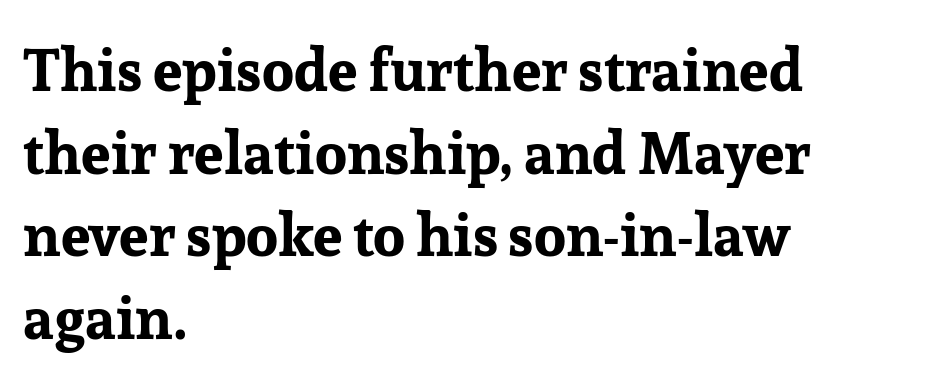
{"serif": "yes", "italic": "no", "bold": "yes", "weight": "bold", "width": "normal", "stroke_contrast": "low", "x_height": "medium", "monospaced": "no", "underline": "no", "align": "left", "line_spacing": "normal", "line_spacing_ratio": 1.4, "letter_spacing": "normal", "letter_spacing_em": 0.0, "glyph_px": 59}
